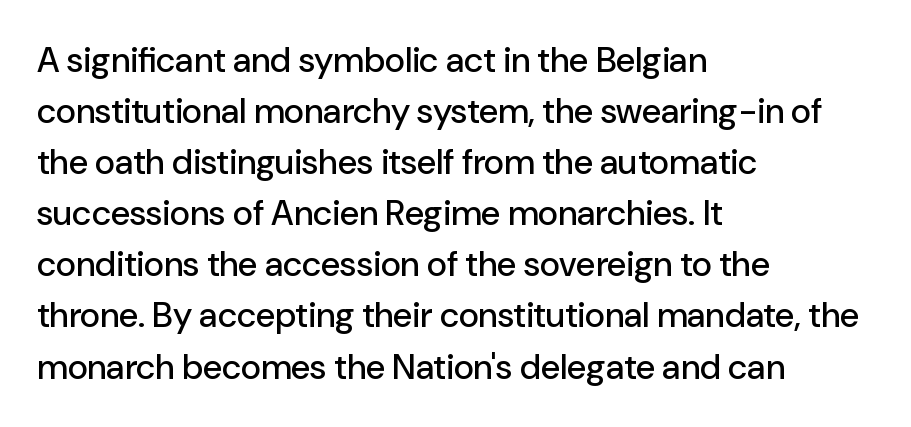
{"serif": "no", "italic": "no", "width": "normal", "stroke_contrast": "low", "x_height": "medium", "monospaced": "no", "underline": "no", "align": "left", "line_spacing": "normal", "line_spacing_ratio": 1.46, "letter_spacing": "normal", "letter_spacing_em": 0.0, "glyph_px": 35}
